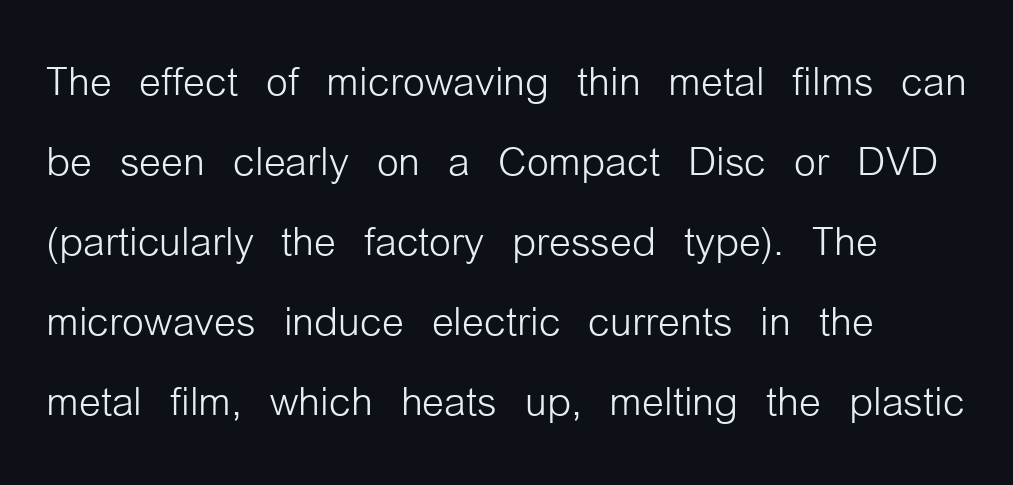
A sans-serif font was chosen for this passage. The specimen reads as upright at a glance. Words appear dense and cohesive because spacing is normal. If you measured baseline to baseline, you'd find a middling distance.
